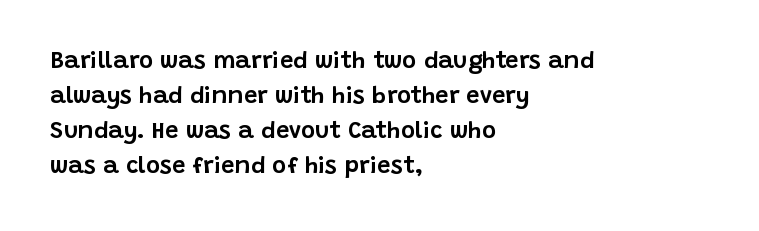
Q: Is the text italic (slanted)? A: No, it is upright.
Q: Is the text underlined? A: No.
Q: How is the paragraph aligned? A: Left-aligned.
Q: Is the spacing between letters normal or unusually wide? A: Normal.
Q: Is the spacing between lines tight, normal or loose? A: Normal.
